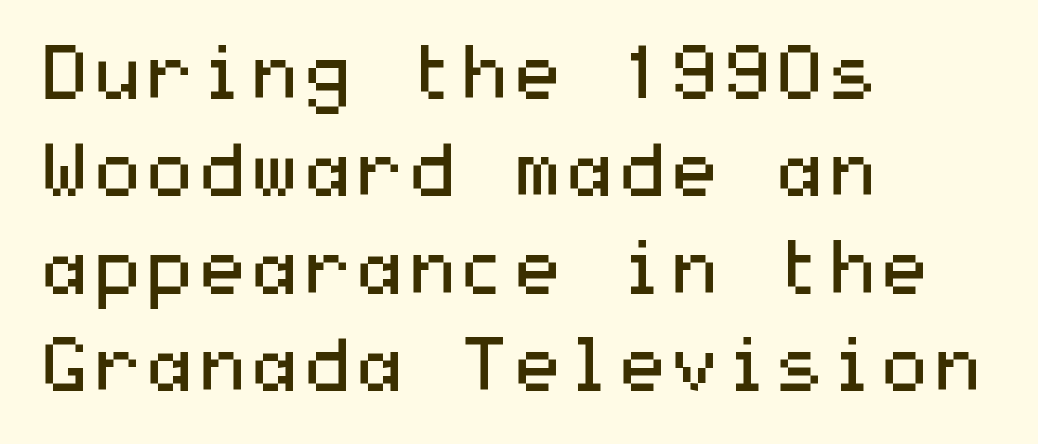
Q: Is the text bold? A: No.
Q: Is the text italic (slanted)? A: No, it is upright.
Q: Is the typeface a serif or a sans-serif typeface? A: Sans-serif.
Q: Is the text underlined? A: No.
Q: How is the paragraph aligned? A: Left-aligned.
Q: Is the spacing between letters normal or unusually wide? A: Normal.
Q: Is the spacing between lines tight, normal or loose? A: Normal.
Q: Width (condensed, normal, or wide)? A: Wide.
Q: Stroke contrast? A: Medium.
Q: x-height? A: Medium.
